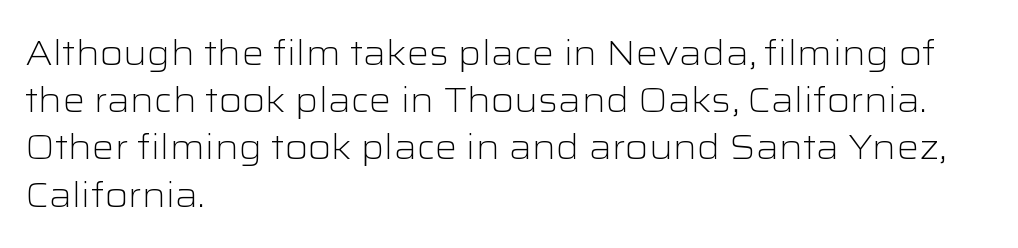
The glyphs in this specimen are sans serif. A classic flush-left, rag-right setting is used for this passage. Characters remain perfectly vertical along every line. These glyphs show unthickened strokes, regular width or finer. Each row of text sits above clean, open space.
